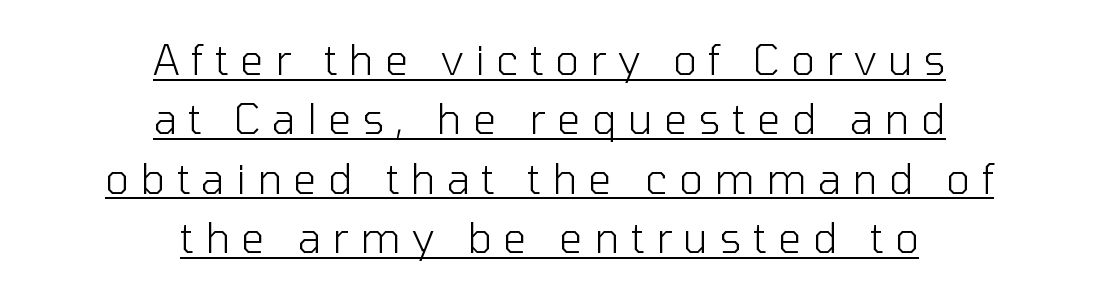
{"serif": "no", "italic": "no", "bold": "no", "weight": "light", "width": "normal", "stroke_contrast": "low", "x_height": "medium", "monospaced": "no", "underline": "yes", "align": "center", "line_spacing": "normal", "line_spacing_ratio": 1.45, "letter_spacing": "wide", "letter_spacing_em": 0.28, "glyph_px": 41}
